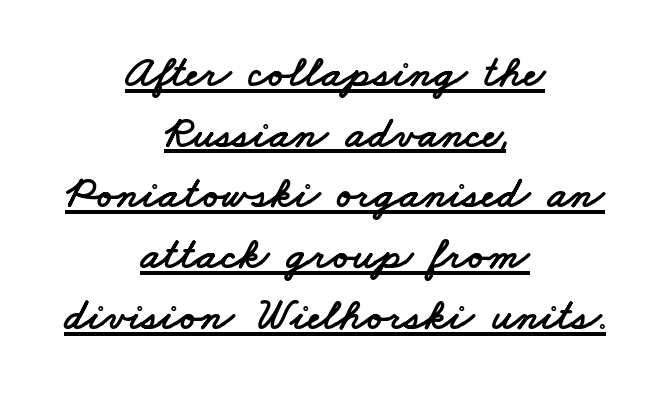
The image shows 45 px wide sans-serif type; set centered, normal line spacing (1.35x), normal letter spacing, underlined; low stroke contrast and a small x-height.
